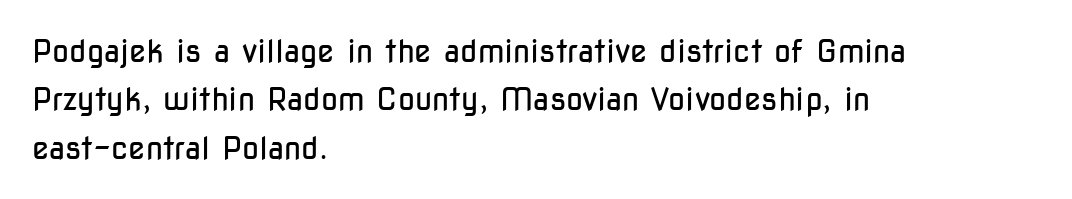
Q: Is the text bold? A: No.
Q: Is the text italic (slanted)? A: No, it is upright.
Q: Is the typeface a serif or a sans-serif typeface? A: Sans-serif.
Q: Is the text underlined? A: No.
Q: How is the paragraph aligned? A: Left-aligned.
Q: Is the spacing between letters normal or unusually wide? A: Normal.
Q: Is the spacing between lines tight, normal or loose? A: Normal.
Q: Width (condensed, normal, or wide)? A: Condensed.
Q: Stroke contrast? A: Low.
Q: x-height? A: Medium.
Q: Monospaced? A: No.
